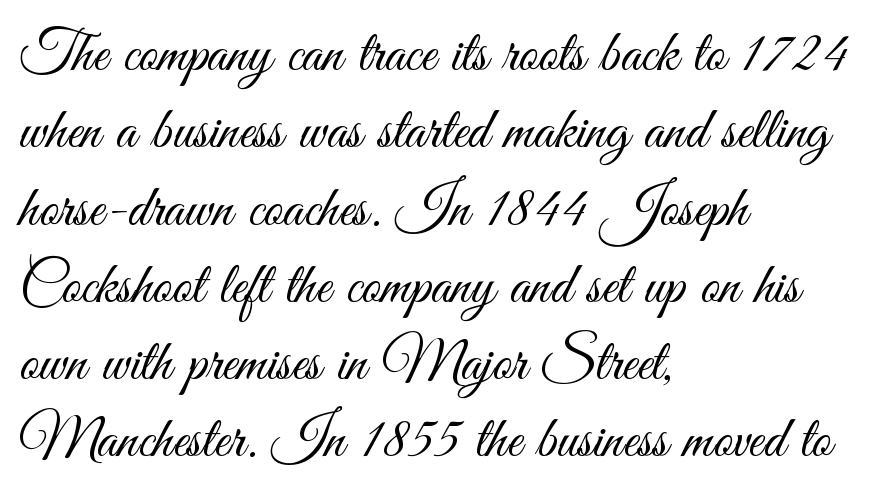
{"serif": "no", "bold": "no", "weight": "light", "width": "condensed", "stroke_contrast": "medium", "x_height": "small", "monospaced": "no", "underline": "no", "align": "left", "line_spacing": "normal", "line_spacing_ratio": 1.31, "letter_spacing": "normal", "letter_spacing_em": 0.0, "glyph_px": 59}
